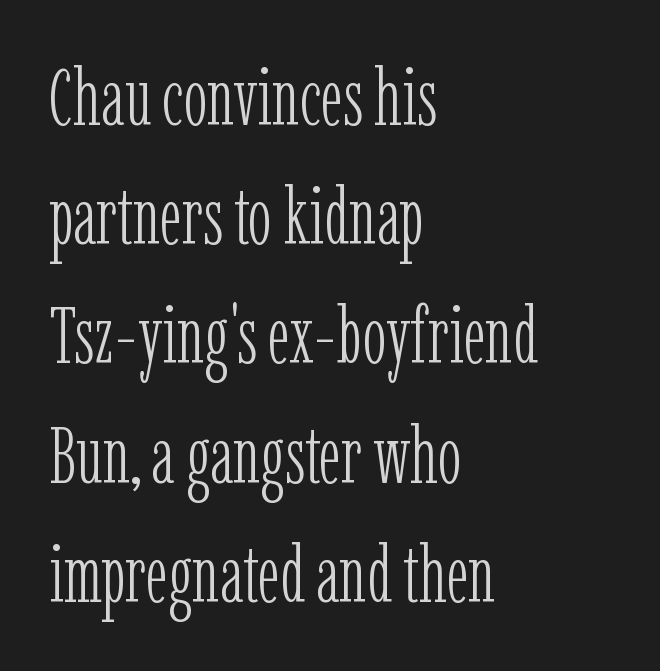
The image shows 80 px light, condensed serif type, upright; set left-aligned, normal line spacing (1.49x), normal letter spacing, not underlined; low stroke contrast and a medium x-height.
